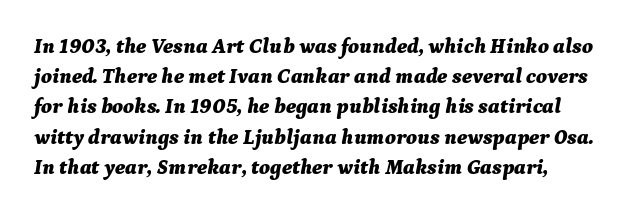
The image shows 21 px bold type, italic (leaning right); set normal line spacing (1.44x), normal letter spacing, not underlined.
